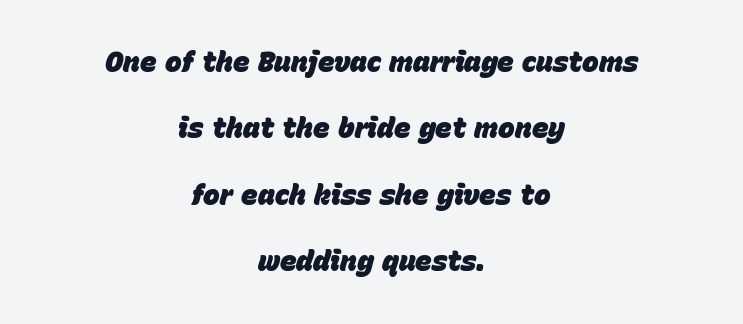
A bare baseline throughout the passage. There is no visible air inserted between adjacent glyphs. Character widths vary here, with narrow letters taking less room than wide ones. Every row of glyphs is offset so its center matches the block's center. Characters are canted at an angle relative to the baseline's perpendicular.
